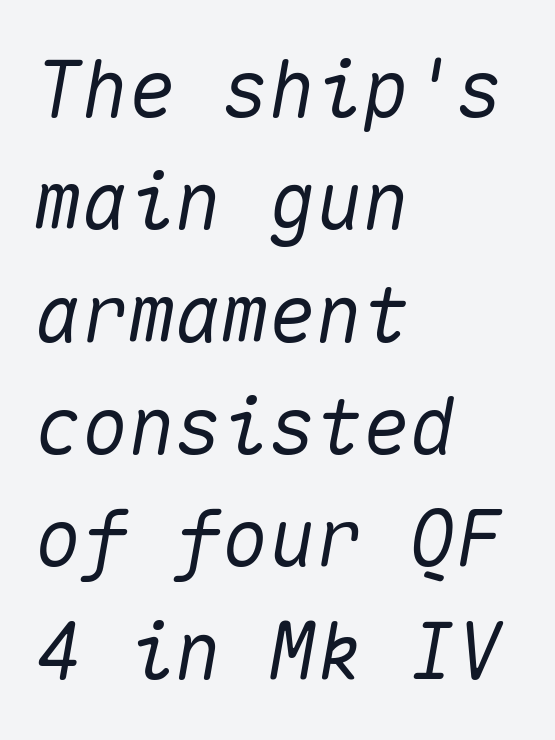
{"italic": "yes", "lean": "right", "slant_degrees": 10, "width": "normal", "stroke_contrast": "medium", "x_height": "medium", "monospaced": "yes", "underline": "no", "align": "left", "line_spacing": "normal", "line_spacing_ratio": 1.44, "letter_spacing": "normal", "letter_spacing_em": 0.0, "glyph_px": 78}
